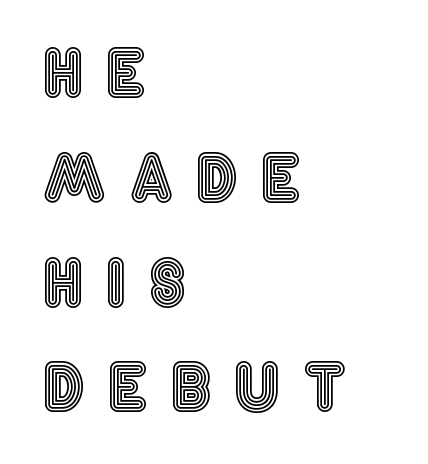
Upright lettering throughout. Think of a printed novel: that variable character pitch is what you see here. Is the letter spacing exaggerated? Yes — the characters are pushed far apart. Each row of text sits above clean, open space. This sample is left-justified, so line endings fall wherever the words run out. How would I describe the line gaps? Plain and ordinary.
